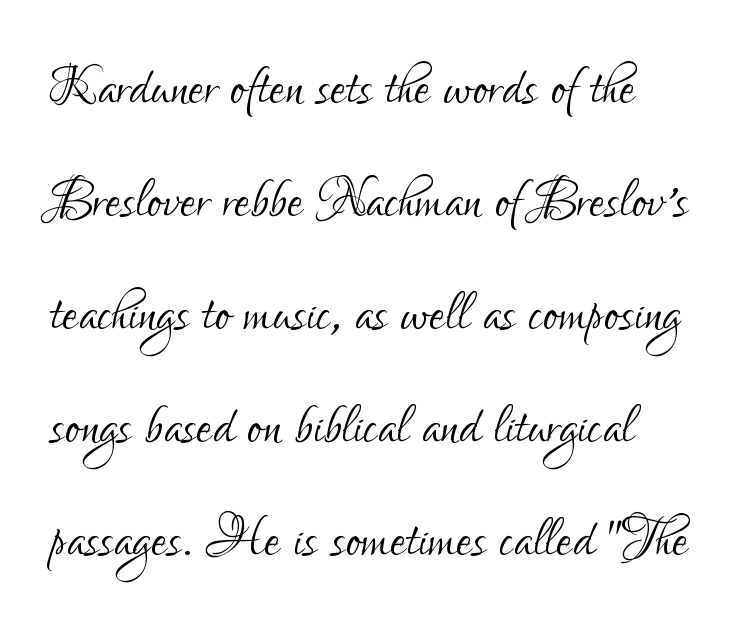
The image shows 71 px light, condensed sans-serif type; set left-aligned, normal line spacing (1.59x), normal letter spacing, not underlined; low stroke contrast and a small x-height.
